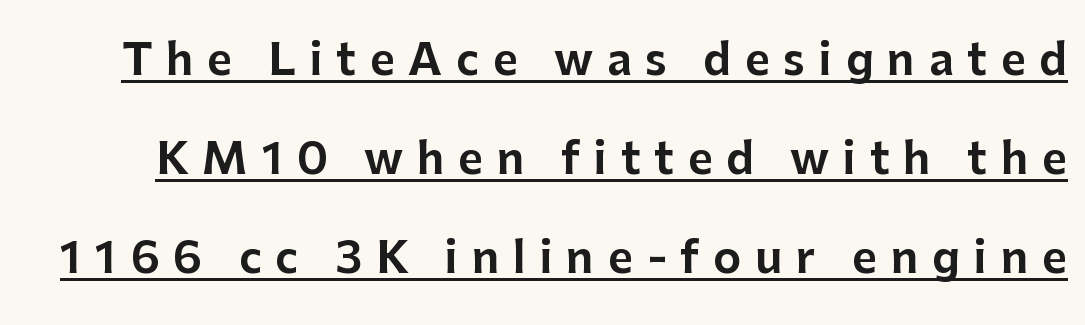
No feet cap the strokes, marking this as sans-serif type. The face used here is proportionally spaced, like ordinary book or web type. Each line of the rendering has a horizontal stroke beneath the glyphs. Quick note: not italic, upright.
